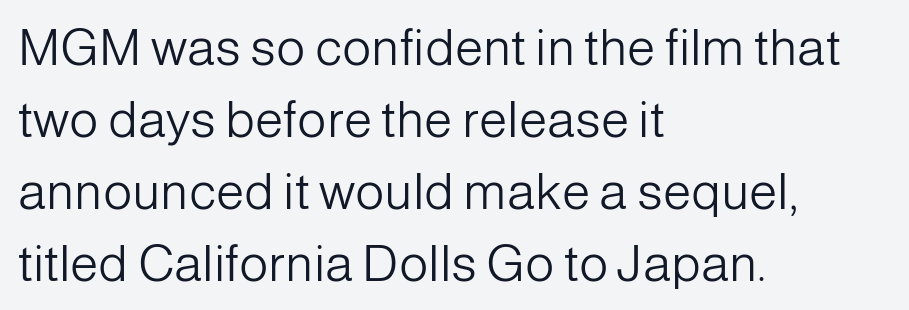
This is roman type, the default non-slanted kind. A typesetter would call this leading conventional body-copy spacing. Students, note that the glyphs here touch the page at normal intervals. The glyphs in this specimen are sans serif.
